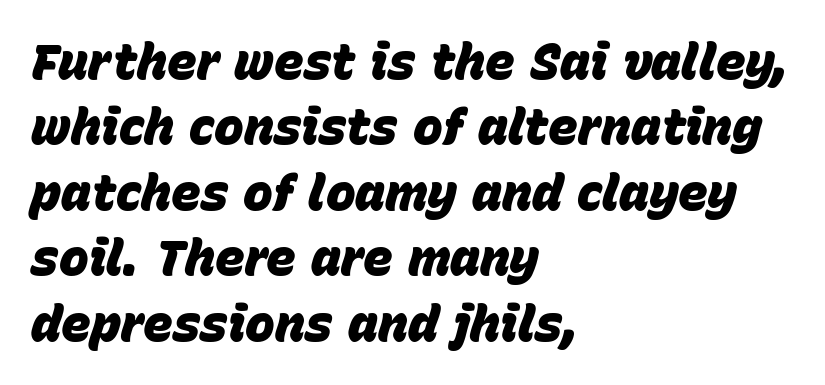
The glyphs look as if they've been sheared to an angle. Heft: maximum for text — a bold. This block has exactly the height ordinary leading produces. Think of a printed novel: that variable character pitch is what you see here. Decoration check: the copy has no underline. Is the letter spacing exaggerated? No — it looks like the ordinary default.
